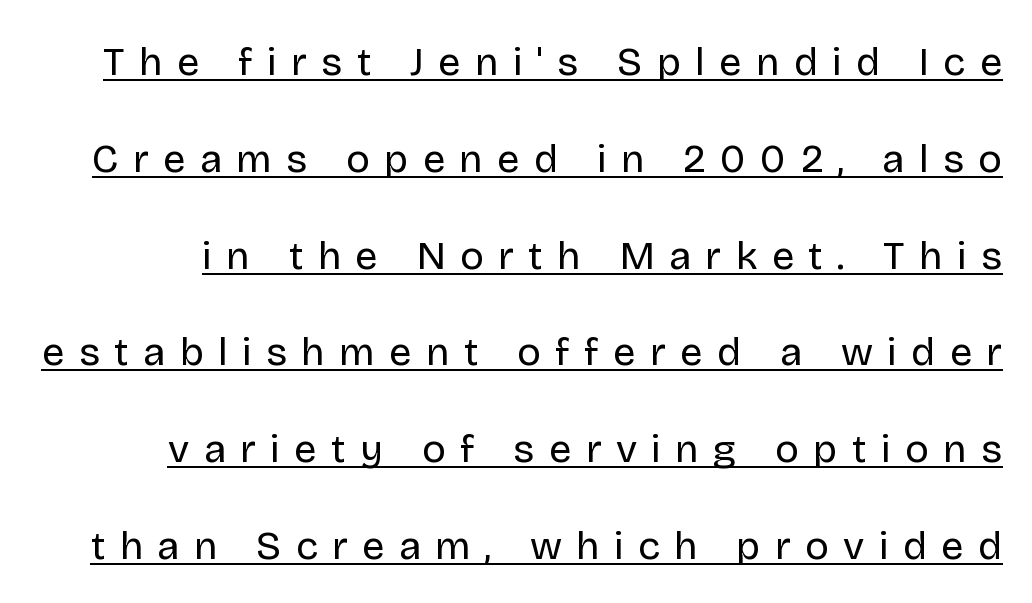
A sans-serif font was chosen for this passage. Leading: increased. Each letter keeps its own natural width here, so spacing adapts to shape. This rendering widens character spacing well past its baseline value.
